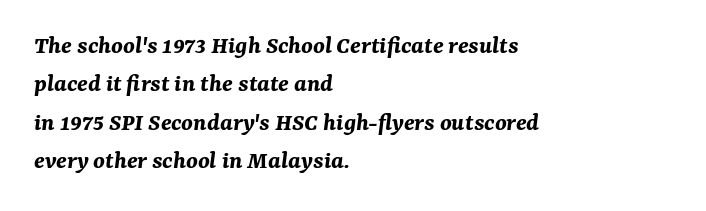
Q: Is the text bold? A: Yes.
Q: Is the text italic (slanted)? A: Yes, it leans right by about 7 degrees.
Q: Is the text underlined? A: No.
Q: How is the paragraph aligned? A: Left-aligned.
Q: Is the spacing between letters normal or unusually wide? A: Normal.
Q: Is the spacing between lines tight, normal or loose? A: Normal.
